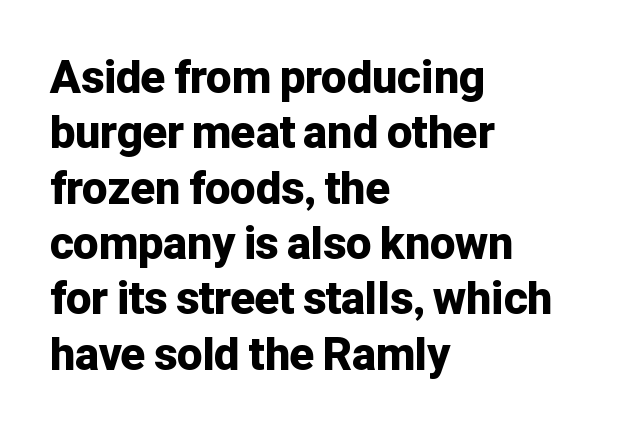
The paragraph has a hard left edge and a soft right edge. If you drew a line through each stem, it would be perfectly vertical. In terms of letterspacing, this is plain default setting. The space directly below the letters is spotless. You'd pick this weight for a headline — it's a proper bold. The passage shown is typed in a proportional face where columns would drift.
